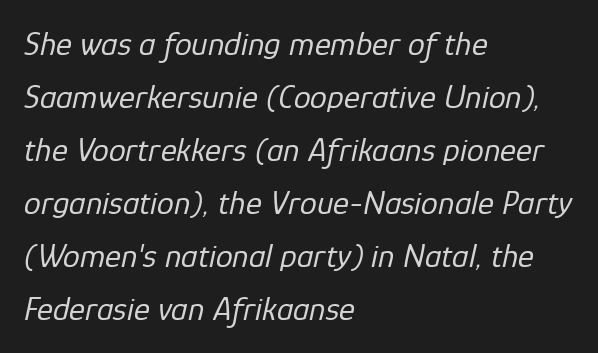
{"italic": "yes", "lean": "right", "slant_degrees": 12, "bold": "no", "weight": "regular", "width": "normal", "stroke_contrast": "low", "x_height": "medium", "monospaced": "no", "underline": "no", "align": "left", "line_spacing": "normal", "line_spacing_ratio": 1.56, "letter_spacing": "normal", "letter_spacing_em": 0.0, "glyph_px": 34}
